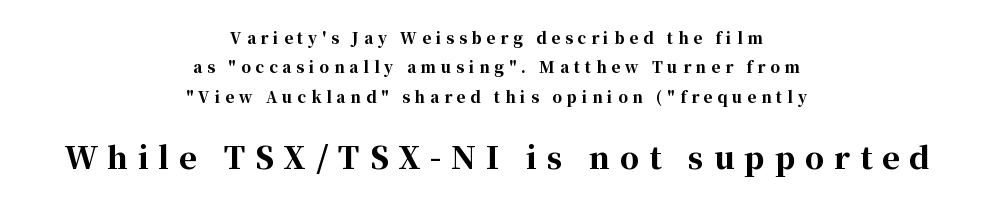
Observe the wide spacing: letters keep a clear distance from each other. The axis of the letterforms is exactly vertical. The passage shown is emphatically bold. Is this a sans? No — the strokes have serifs.
